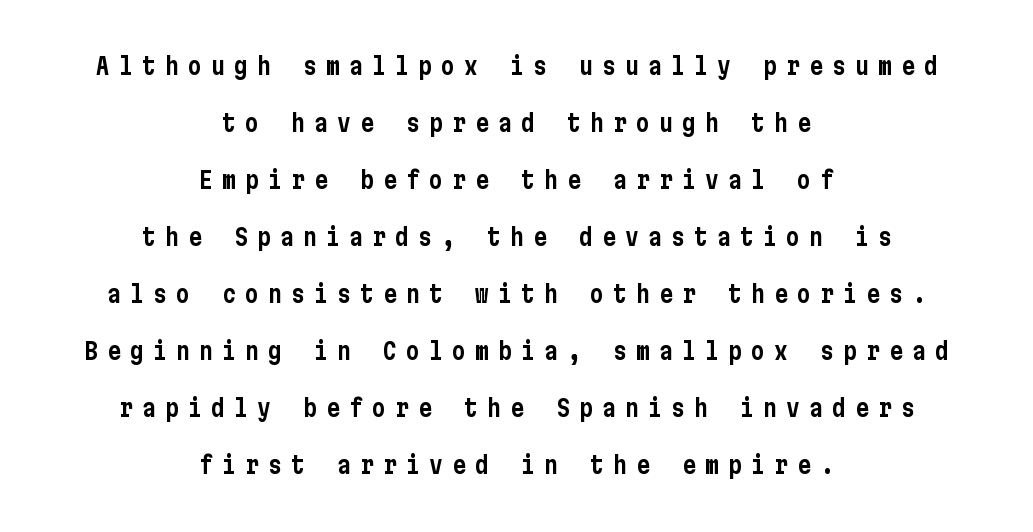
The image shows 23 px text type, upright; set centered, loose line spacing (2.48x), unusually wide letter spacing (+0.4 em), not underlined.
